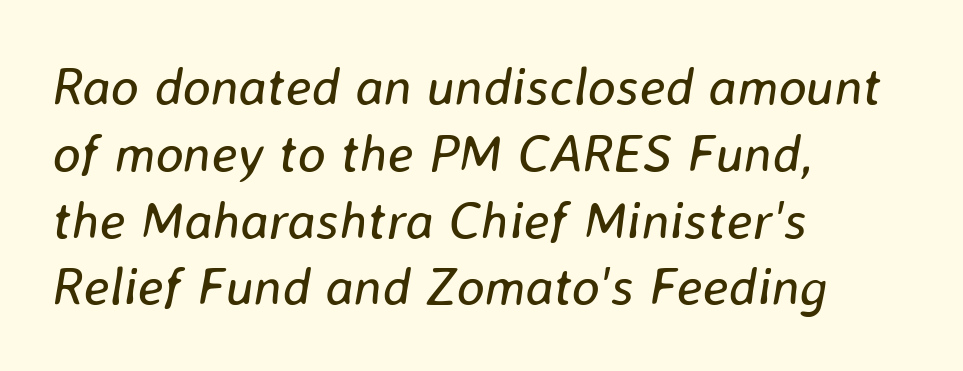
Q: Is the text bold? A: No.
Q: Is the text italic (slanted)? A: Yes, it leans right by about 8 degrees.
Q: Is the text underlined? A: No.
Q: How is the paragraph aligned? A: Left-aligned.
Q: Is the spacing between letters normal or unusually wide? A: Normal.
Q: Is the spacing between lines tight, normal or loose? A: Normal.
Q: Width (condensed, normal, or wide)? A: Normal.
Q: Stroke contrast? A: Low.
Q: x-height? A: Medium.
Q: Monospaced? A: No.
